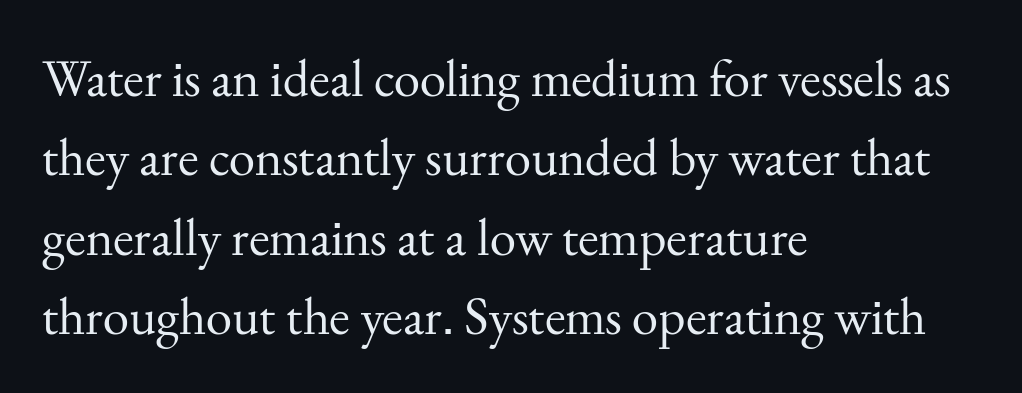
The image shows 53 px regular-weight serif type, upright; set left-aligned, normal line spacing (1.5x), normal letter spacing, not underlined; medium stroke contrast and a small x-height.
